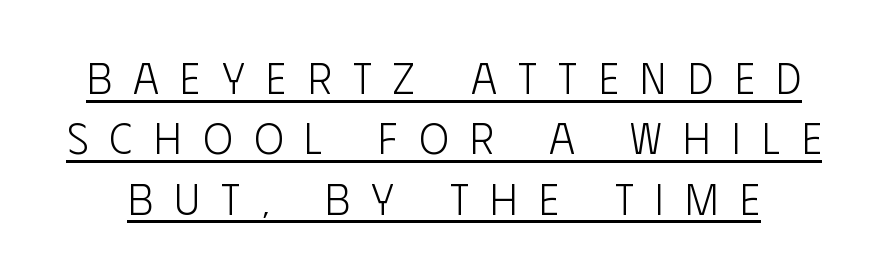
Q: Is the text bold? A: No.
Q: Is the text italic (slanted)? A: No, it is upright.
Q: Is the typeface a serif or a sans-serif typeface? A: Sans-serif.
Q: Is the text underlined? A: Yes.
Q: Is the spacing between letters normal or unusually wide? A: Unusually wide.
Q: Is the spacing between lines tight, normal or loose? A: Normal.
Q: Width (condensed, normal, or wide)? A: Condensed.
Q: Stroke contrast? A: Low.
Q: x-height? A: Large.
Q: Monospaced? A: No.
